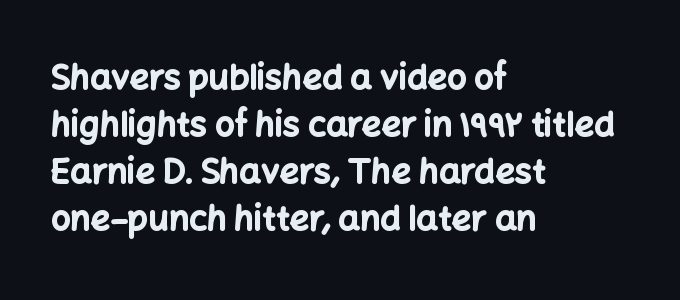
Does the weight exceed regular? Yes, all the way to bold. This sample uses plain, unmodified letter spacing. The letters carry no serifs — their stems end cleanly without finishing strokes. Here the designer chose a conventional face with non-uniform glyph widths. The type sits square on the baseline with zero lean. Teacher's note: observe the even left margin — that is flush-left alignment.
